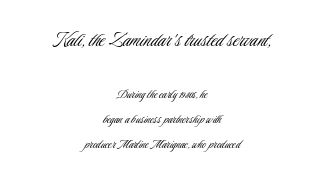
Q: Is the text bold? A: No.
Q: Is the text italic (slanted)? A: Yes.
Q: Is the text underlined? A: No.
Q: How is the paragraph aligned? A: Centered.
Q: Is the spacing between letters normal or unusually wide? A: Normal.
Q: Which block of text is set in a larger size, the first (top) or the second (bottom)? A: The first (top) one.
